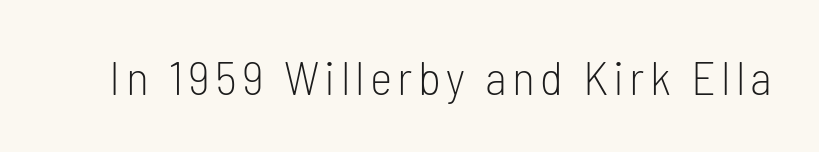
{"serif": "no", "italic": "no", "bold": "no", "weight": "light", "width": "condensed", "stroke_contrast": "low", "x_height": "medium", "monospaced": "no", "underline": "no", "glyph_px": 48}
